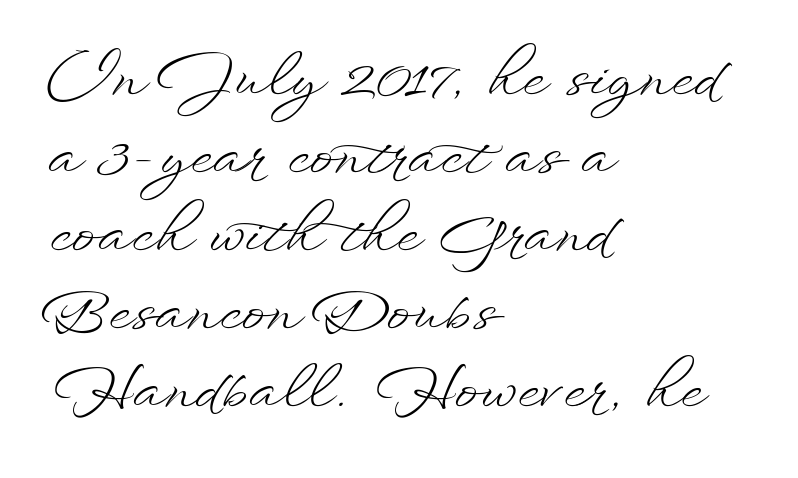
{"bold": "no", "weight": "light", "width": "wide", "stroke_contrast": "low", "x_height": "small", "monospaced": "no", "underline": "no", "align": "left", "line_spacing": "normal", "line_spacing_ratio": 1.37, "letter_spacing": "normal", "letter_spacing_em": 0.0, "glyph_px": 57}
